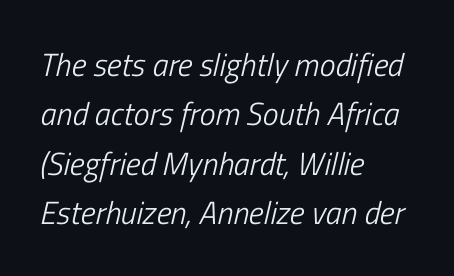
The image shows 32 px light, condensed type, italic (leaning right); set left-aligned, normal line spacing (1.54x), normal letter spacing, not underlined; low stroke contrast and a medium x-height.
